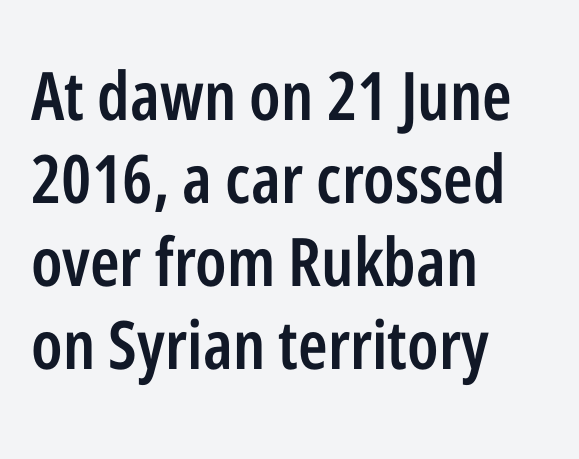
Honestly, there is no underline to notice here at all. These lines carry some extra weight — a demibold, not a full bold. It's the straight-up-and-down kind of type. The passage shown has conventional tracking throughout. These lines stack with their left ends in a neat column. This sample has the flowing, uneven cadence of proportional lettering.
